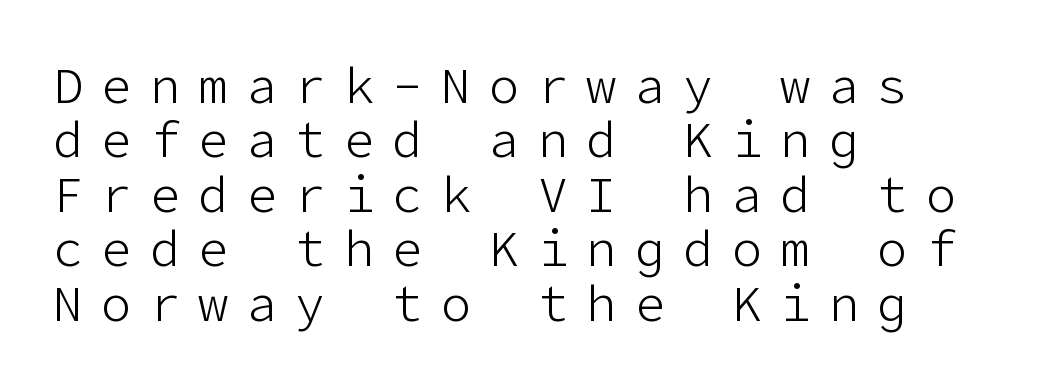
The image shows 50 px light sans-serif type, upright; set left-aligned, tight line spacing (1.09x), unusually wide letter spacing (+0.37 em), not underlined; low stroke contrast and a medium x-height.
